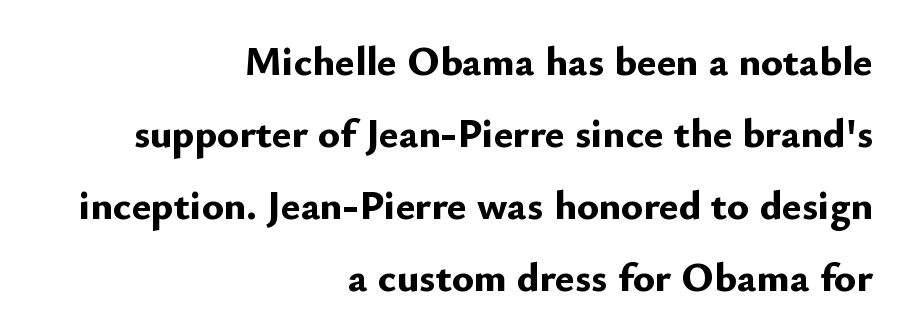
The image shows 41 px bold sans-serif type, upright; set right-aligned, line spacing 1.76x, normal letter spacing, not underlined; low stroke contrast and a small x-height.
